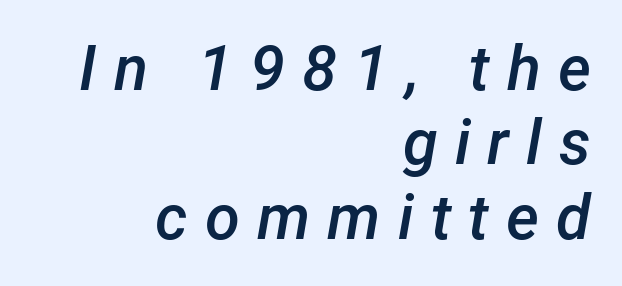
{"italic": "yes", "lean": "right", "slant_degrees": 12, "bold": "semi", "weight": "semibold", "width": "normal", "stroke_contrast": "low", "x_height": "medium", "monospaced": "no", "underline": "no", "align": "right", "line_spacing_ratio": 1.18, "letter_spacing": "wide", "letter_spacing_em": 0.27, "glyph_px": 63}
